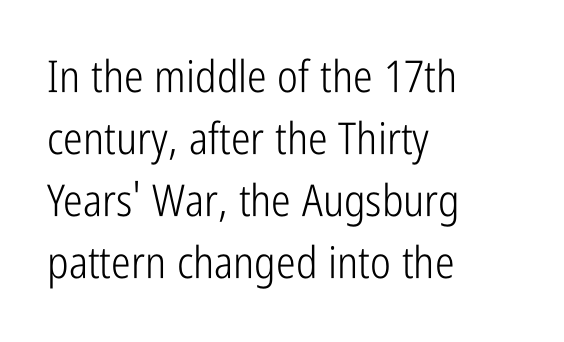
The image shows 44 px light, condensed sans-serif type, upright; set left-aligned, normal line spacing (1.41x), normal letter spacing, not underlined; low stroke contrast and a medium x-height.
